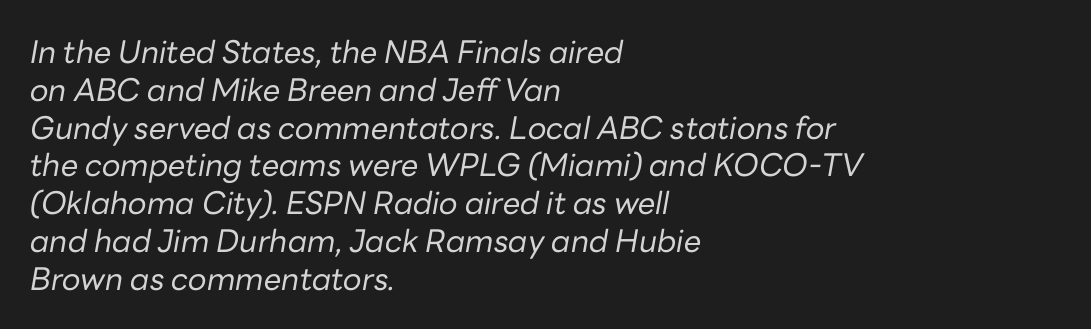
No letter is thick-stroked: the sample isn't bold. The face used here has a pronounced slope to its letters. The face used here is proportionally spaced, like ordinary book or web type. Glance below the letters and you will spot only blank space. Students, note that the glyphs here touch the page at normal intervals. The paragraph shown leans on its left margin.
